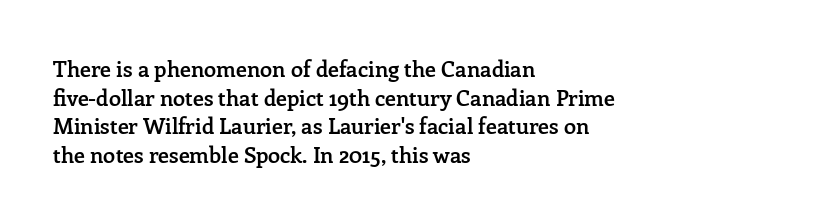
{"italic": "no", "bold": "semi", "underline": "no", "align": "left", "line_spacing": "normal", "line_spacing_ratio": 1.3, "letter_spacing": "normal", "letter_spacing_em": 0.0, "glyph_px": 22}
